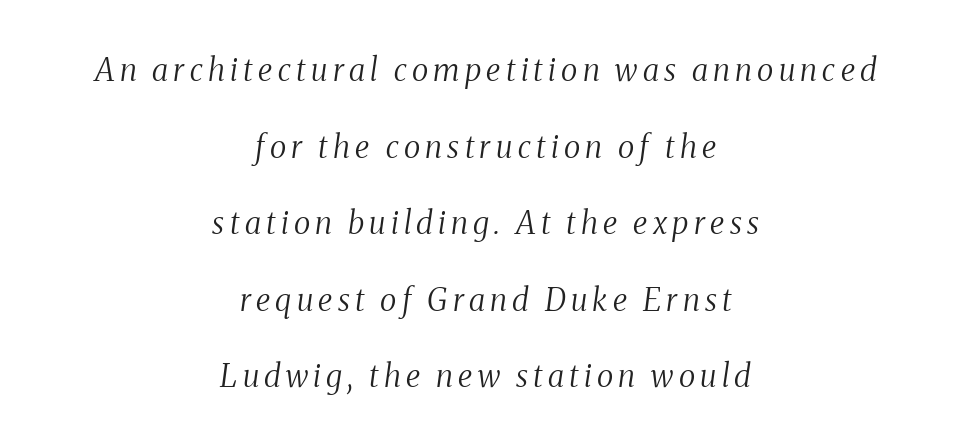
Looks like regular typesetting: each glyph gets only the width it needs. Is the stroke heavy? The answer is a plain regular-or-lighter. Clear beneath every line of the passage. Every character sits at an angle, as italics do. Is there much room between lines? Yes — plenty of vertical air separates them.
